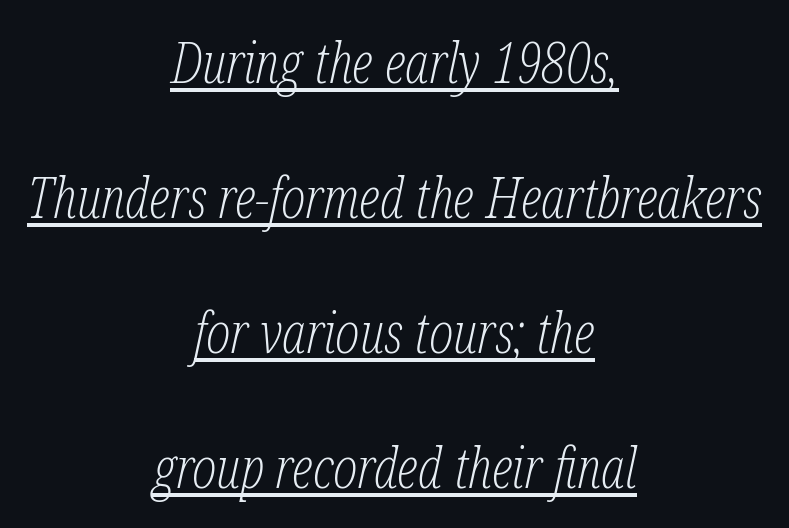
The image shows 57 px light, condensed serif type, italic (leaning right); set centered, loose line spacing (2.37x), normal letter spacing, underlined; low stroke contrast and a medium x-height.
